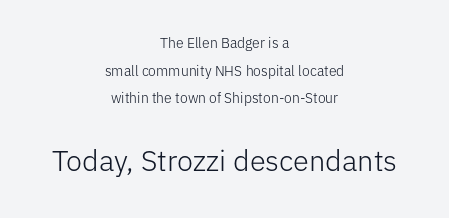
The designer dialed line spacing up above the default. Is the block centered? Yes — each line is placed symmetrically about the middle. Varying glyph widths throughout — classic text-font behaviour. The letterforms sit shoulder to shoulder at normal distance. The text was rendered using a sans face with plain stroke endings.
